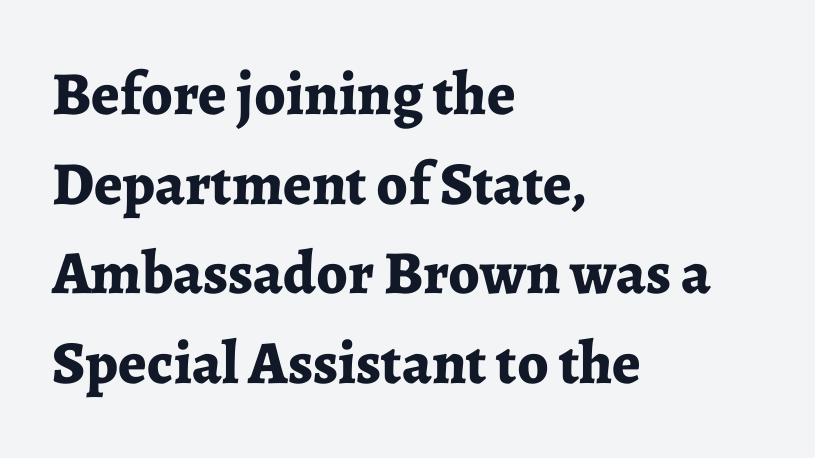
{"serif": "yes", "italic": "no", "bold": "yes", "weight": "bold", "width": "normal", "stroke_contrast": "low", "x_height": "medium", "monospaced": "no", "underline": "no", "align": "left", "line_spacing": "normal", "line_spacing_ratio": 1.47, "letter_spacing": "normal", "letter_spacing_em": 0.0, "glyph_px": 61}
